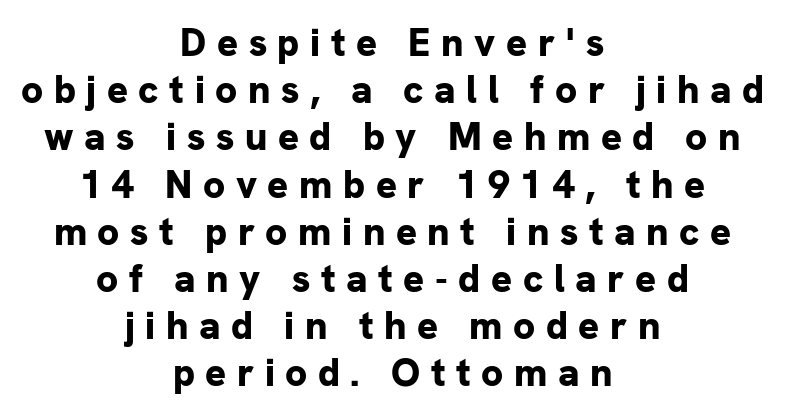
You can tell from the bare stems that sans-serif type was used. Nope, not italic — everything's standing straight. Check the space under the baseline: it is left empty. In terms of letterspacing, this is a distinctly airy, spread setting. Alignment: centered.
